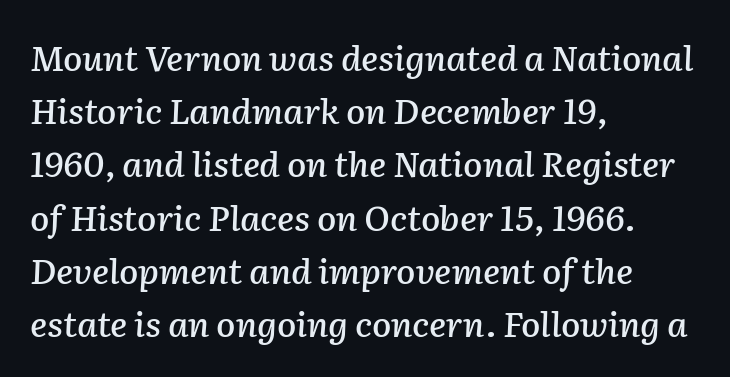
{"italic": "yes", "lean": "right", "slant_degrees": 2, "width": "normal", "stroke_contrast": "low", "x_height": "medium", "monospaced": "no", "underline": "no", "align": "left", "line_spacing": "normal", "line_spacing_ratio": 1.52, "letter_spacing": "normal", "letter_spacing_em": 0.0, "glyph_px": 35}
